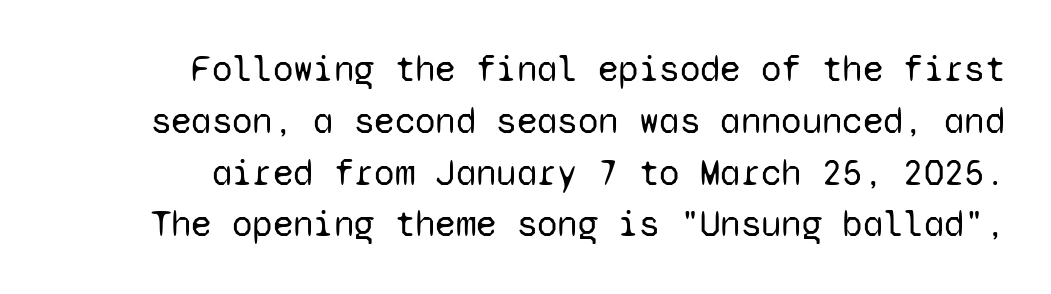
A normal amount of white space separates one row of letters from the next. Short note: letters normally spaced. This reads as an unemphasized weight, regular at the heaviest. Notice how the stems are strictly vertical — no italics here. Spacing verdict: monospaced, one width for all characters.
